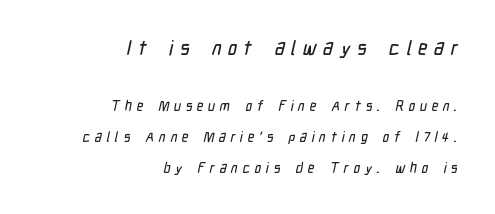
This rendering widens character spacing well past its baseline value. Beneath every word, the page is bare. Which of the two is more prominent by size? The first, at the top. Horizontal bands of white between lines are thick stripes. One-word summary of the alignment: right.
